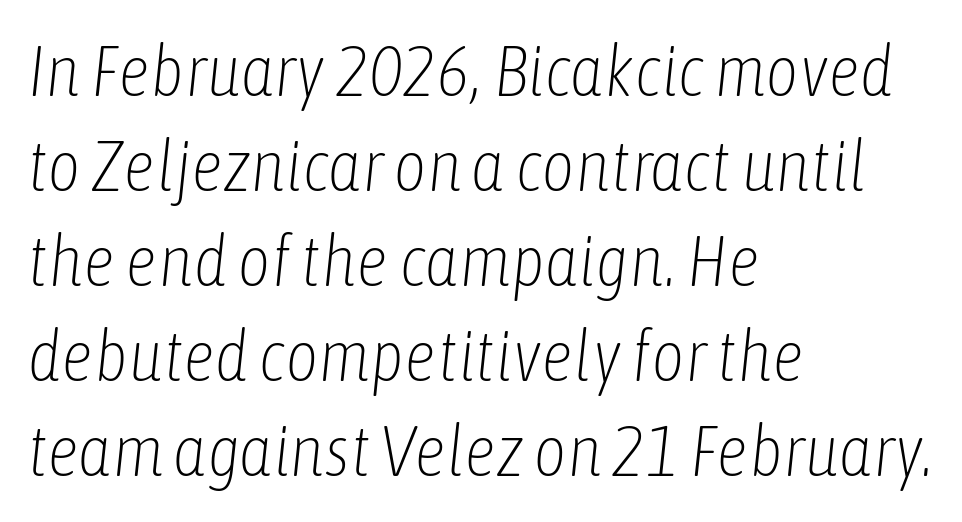
The image shows 72 px light, condensed type, italic (leaning right); set left-aligned, normal line spacing (1.32x), normal letter spacing, not underlined; low stroke contrast and a medium x-height.
